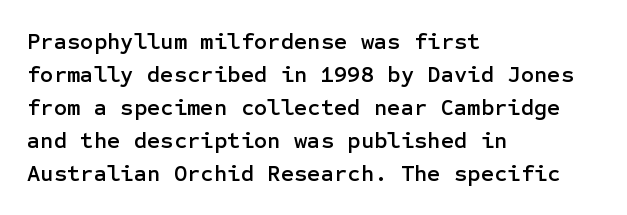
{"italic": "no", "underline": "no", "align": "left", "line_spacing": "normal", "line_spacing_ratio": 1.43, "letter_spacing": "normal", "letter_spacing_em": 0.0, "glyph_px": 23}
